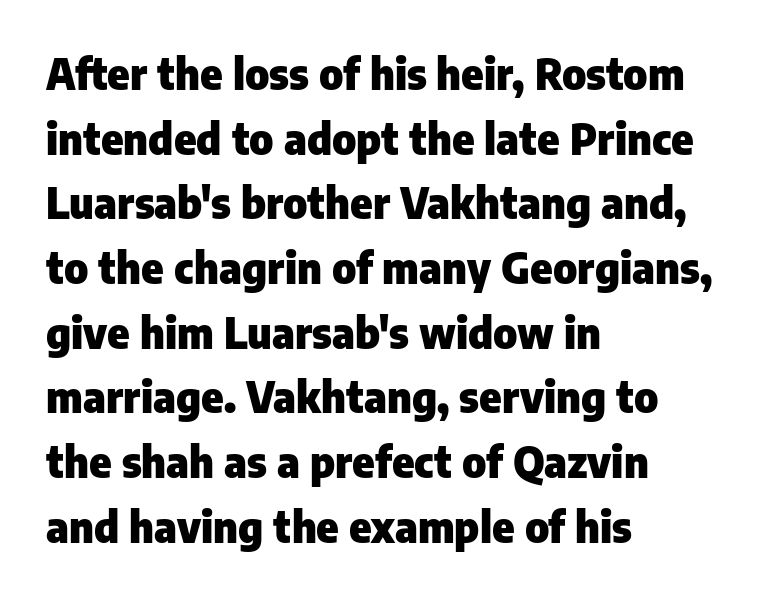
The image shows 42 px heavy sans-serif type, upright; set left-aligned, normal line spacing (1.54x), normal letter spacing, not underlined; low stroke contrast and a medium x-height.
